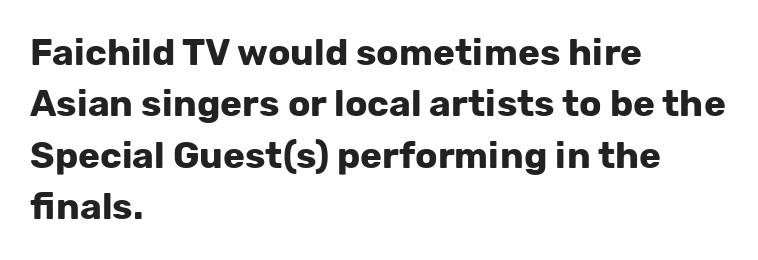
The paragraph shown leans on its left margin. Are there feet on the stems? There aren't — it's a sans. A typesetter would mark this as roman, not italic. Does the leading feel generous? No, just average. The letterforms sit shoulder to shoulder at normal distance. These lines are rendered in a variable-pitch font.
